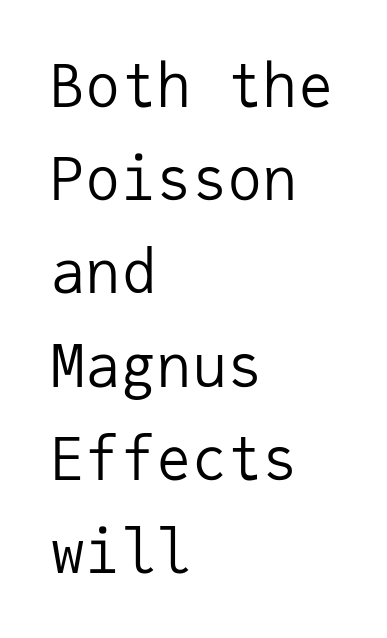
{"serif": "no", "italic": "no", "bold": "no", "weight": "regular", "width": "normal", "stroke_contrast": "low", "x_height": "medium", "monospaced": "yes", "underline": "no", "align": "left", "line_spacing": "normal", "line_spacing_ratio": 1.58, "letter_spacing": "normal", "letter_spacing_em": 0.0, "glyph_px": 59}
